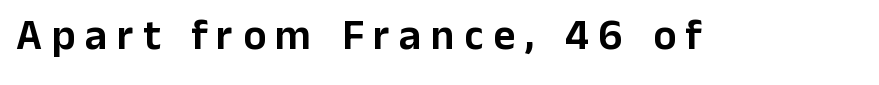
Underline: absent. This sample uses a sans-serif face. Every stem runs plumb, perpendicular to the baseline. Spacing verdict: proportional, widths tailored to each character.
